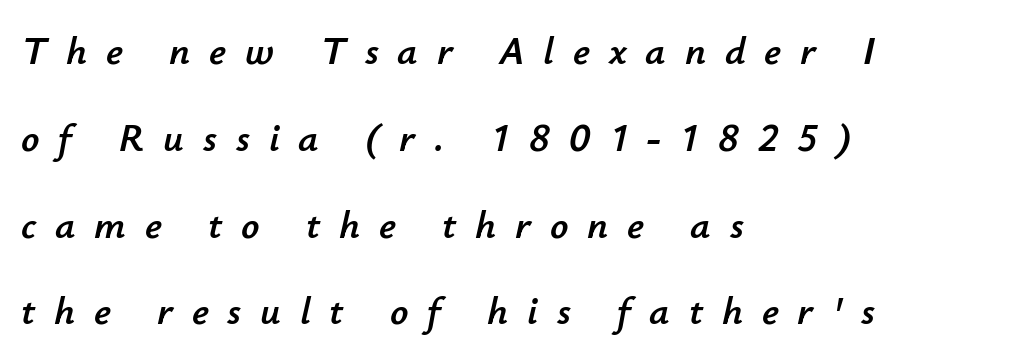
The image shows 40 px text type, italic (leaning right); set left-aligned, loose line spacing (2.17x), unusually wide letter spacing (+0.47 em), not underlined; low stroke contrast and a small x-height.
